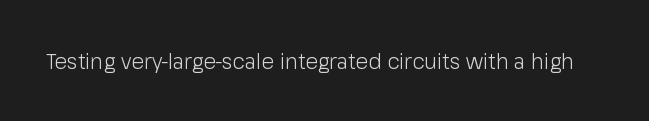
{"italic": "no", "bold": "no", "underline": "no", "letter_spacing": "normal", "letter_spacing_em": 0.0, "glyph_px": 21}
